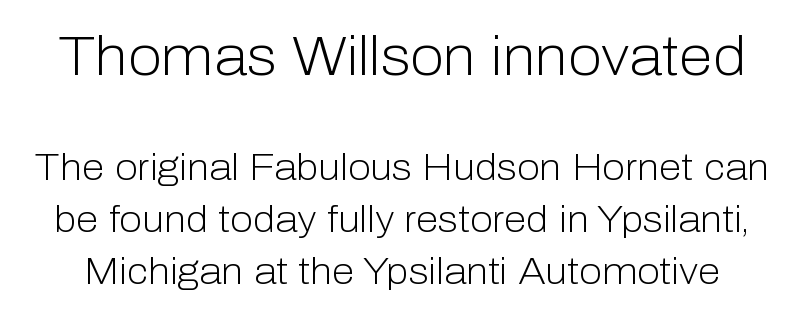
The image shows 55 px light sans-serif type, upright; set normal line spacing (1.4x), normal letter spacing, not underlined; the first (top) block is 1.49x larger; low stroke contrast and a medium x-height.
